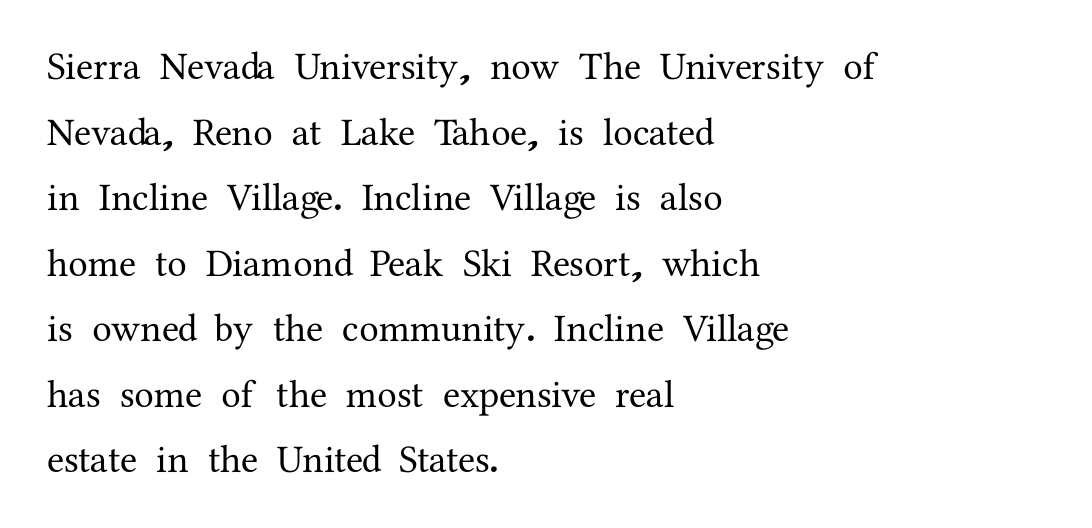
The image shows 39 px serif type, upright; set left-aligned, normal line spacing (1.68x), normal letter spacing, not underlined; medium stroke contrast and a medium x-height.
